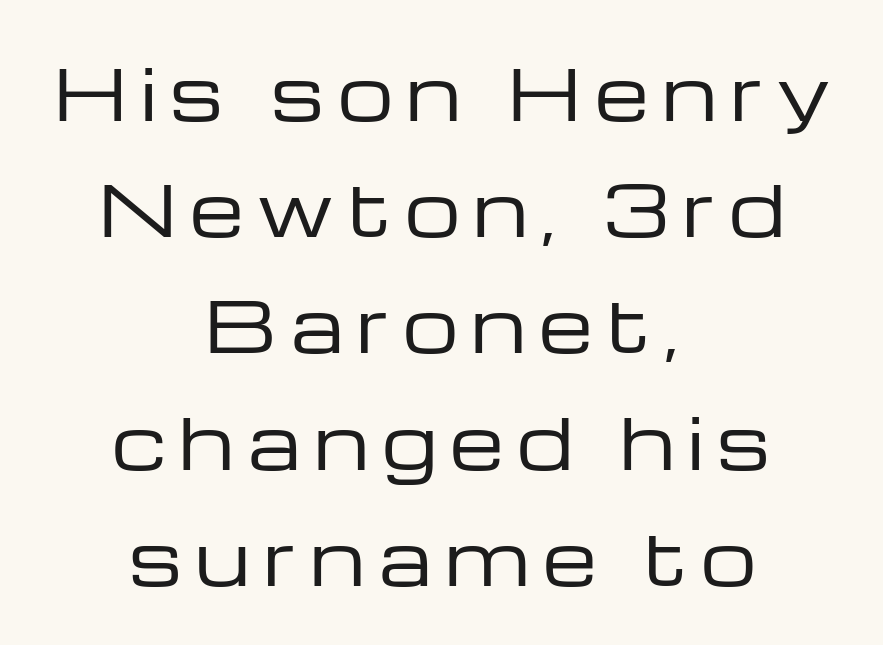
Stroke mass is kept to a normal reading level or below. Type without underlining. Note the varied advance widths — an 'i' is clearly narrower than an 'm'. A typesetter would label this face a sans. Horizontal bands of white between lines are of average thickness. These lines were composed using upright roman letters.
